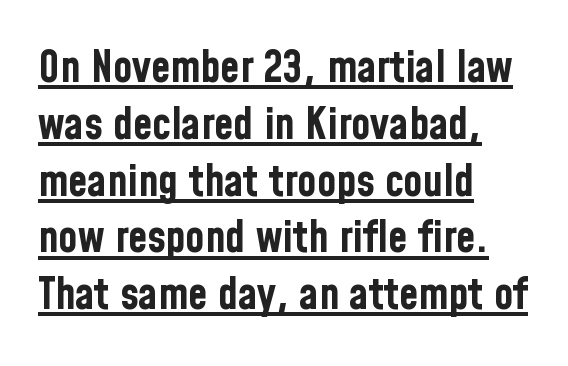
The image shows 44 px bold, condensed sans-serif type, upright; set left-aligned, normal line spacing (1.29x), normal letter spacing, underlined; low stroke contrast and a medium x-height.
